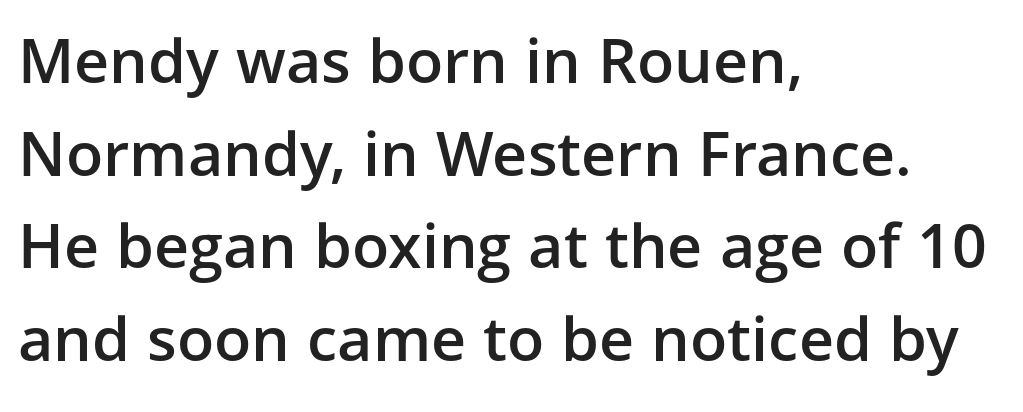
{"serif": "no", "italic": "no", "bold": "semi", "weight": "semibold", "width": "normal", "stroke_contrast": "low", "x_height": "medium", "monospaced": "no", "underline": "no", "align": "left", "line_spacing": "normal", "line_spacing_ratio": 1.52, "letter_spacing": "normal", "letter_spacing_em": 0.0, "glyph_px": 61}
